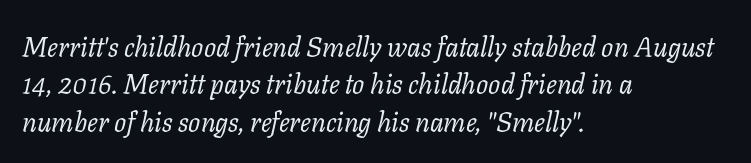
The image shows 27 px text type, italic (leaning right); set left-aligned, normal line spacing (1.38x), normal letter spacing, not underlined.
